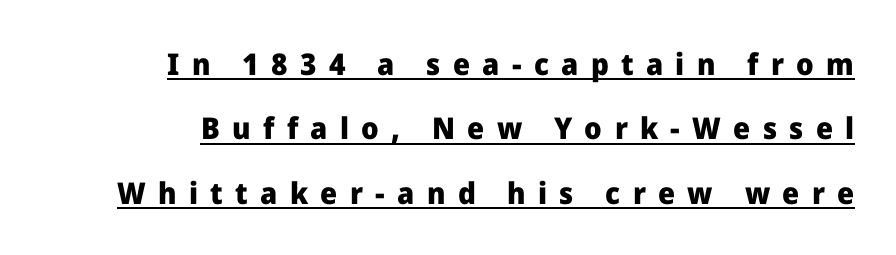
{"serif": "no", "italic": "no", "bold": "yes", "weight": "heavy", "width": "normal", "stroke_contrast": "low", "x_height": "medium", "monospaced": "no", "underline": "yes", "align": "right", "line_spacing": "loose", "line_spacing_ratio": 2.15, "letter_spacing": "wide", "letter_spacing_em": 0.41, "glyph_px": 30}
